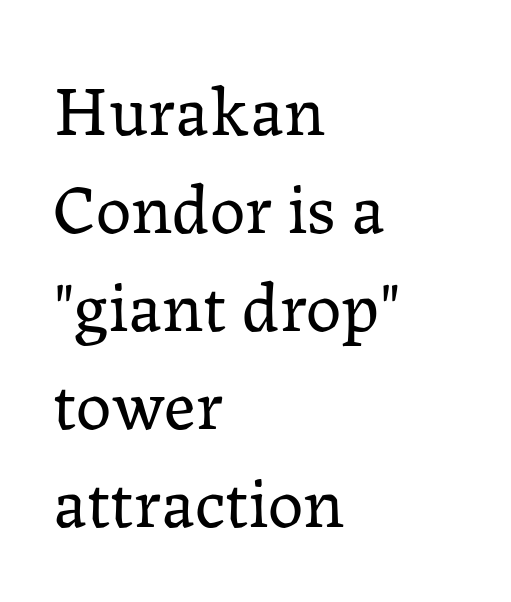
{"serif": "yes", "italic": "no", "bold": "no", "weight": "regular", "width": "normal", "stroke_contrast": "low", "x_height": "medium", "monospaced": "no", "underline": "no", "align": "left", "line_spacing": "normal", "line_spacing_ratio": 1.38, "letter_spacing": "normal", "letter_spacing_em": 0.0, "glyph_px": 71}
